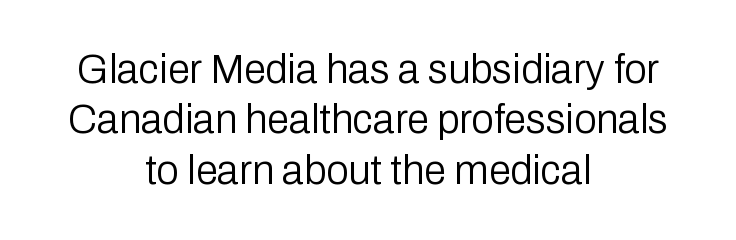
In terms of posture, this sample is upright. The strokes carry an ordinary text weight at most. How would I describe the line gaps? Plain and ordinary. The designer went with a sans here, leaving each stem footless. Default kerning and tracking; the words read as compact shapes. The strip under each line holds only bare page.
